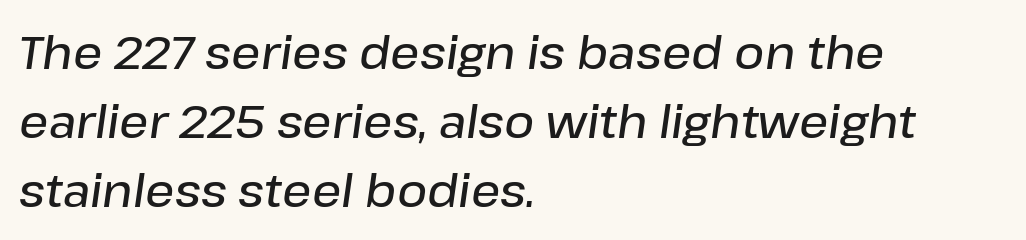
The letters advance in unequal steps, a hallmark of proportional type. In CSS terms this would be text-align: left. Students, this is semibold: more ink than regular, less than bold. Horizontal bands of white between lines are of average thickness.
